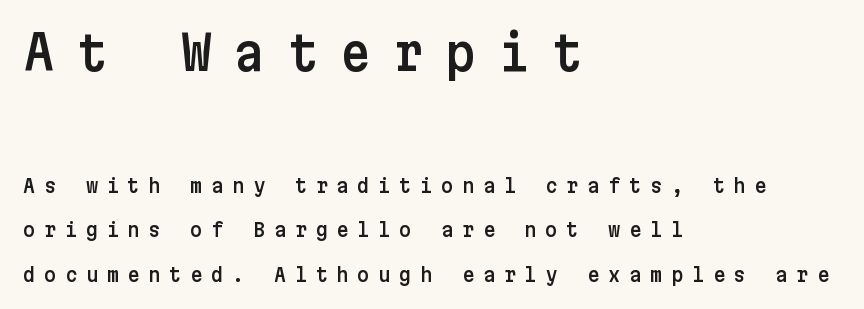
The image shows 48 px sans-serif type, upright; set left-aligned, loose line spacing (2.34x), unusually wide letter spacing (+0.45 em), not underlined; the first (top) block is 2.53x larger; low stroke contrast and a medium x-height.
